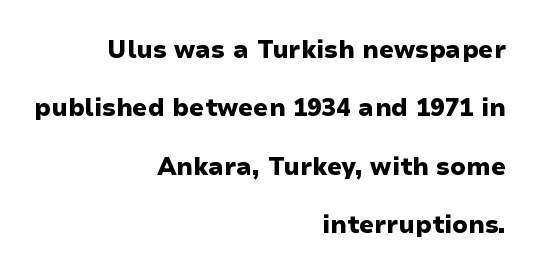
The image shows 24 px bold type, upright; set right-aligned, loose line spacing (2.43x), normal letter spacing, not underlined.
